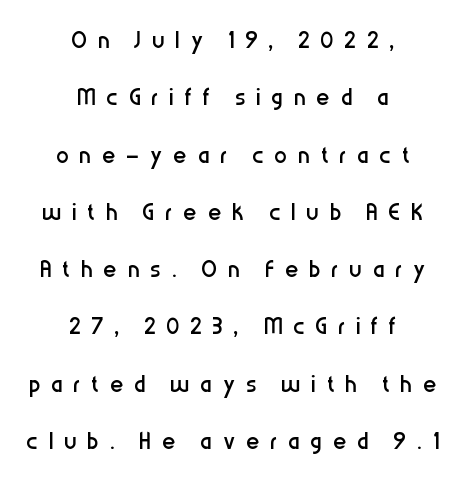
Q: Is the text bold? A: No.
Q: Is the text italic (slanted)? A: No, it is upright.
Q: Is the typeface a serif or a sans-serif typeface? A: Sans-serif.
Q: Is the text underlined? A: No.
Q: How is the paragraph aligned? A: Centered.
Q: Is the spacing between letters normal or unusually wide? A: Unusually wide.
Q: Width (condensed, normal, or wide)? A: Condensed.
Q: Stroke contrast? A: Low.
Q: x-height? A: Medium.
Q: Monospaced? A: No.
